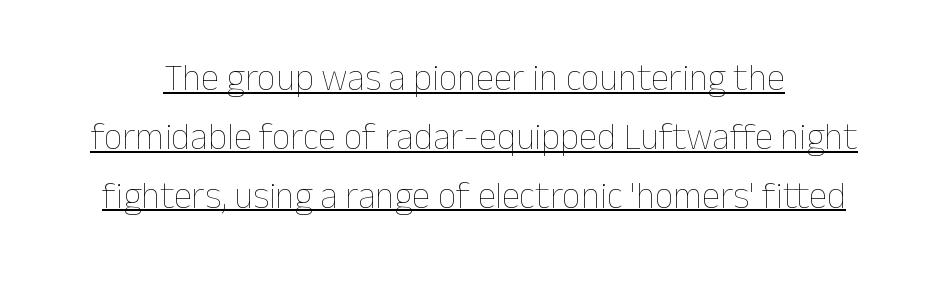
The rendering keeps characters at their native spacing. Bold? No — there's no thickening of the strokes. The passage shown is underscored from start to finish. The letters advance in unequal steps, a hallmark of proportional type. Normally led — the rows are evenly, conventionally spaced. Posture: straight, roman, zero tilt.
